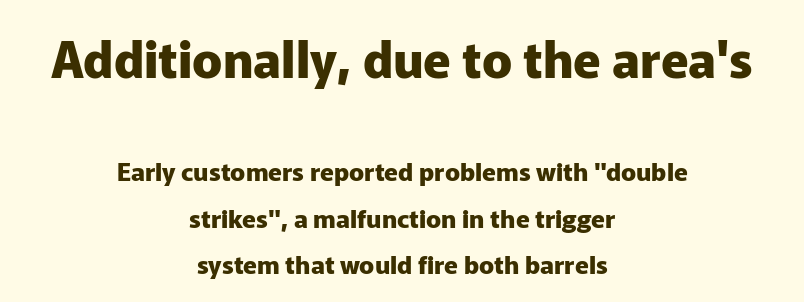
The image shows 50 px heavy sans-serif type, upright; set centered, line spacing 1.85x, normal letter spacing, not underlined; the first (top) block is 2.0x larger; low stroke contrast and a medium x-height.
